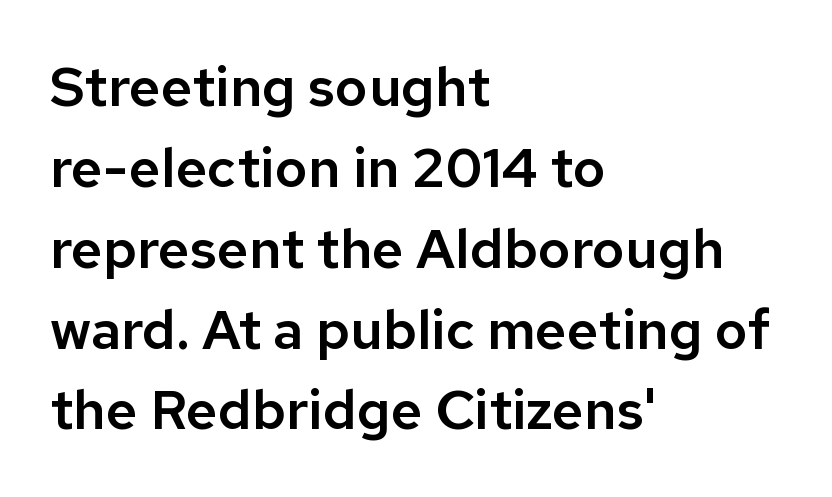
{"serif": "no", "italic": "no", "width": "normal", "stroke_contrast": "low", "x_height": "medium", "monospaced": "no", "underline": "no", "align": "left", "line_spacing": "normal", "line_spacing_ratio": 1.47, "letter_spacing": "normal", "letter_spacing_em": 0.0, "glyph_px": 55}
